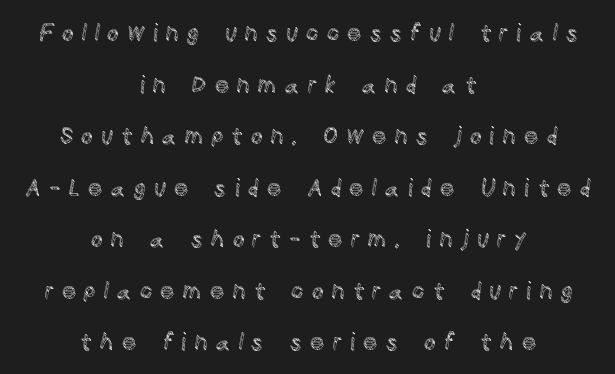
The image shows 23 px text type; set centered, loose line spacing (2.24x), unusually wide letter spacing (+0.34 em), not underlined.
